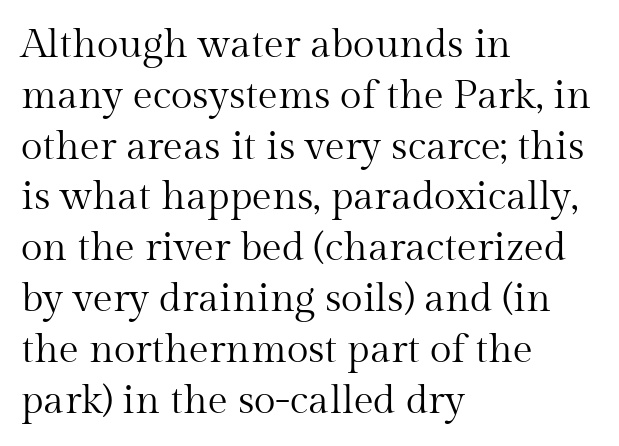
The image shows 40 px regular-weight serif type, upright; set left-aligned, normal line spacing (1.27x), normal letter spacing, not underlined; medium stroke contrast and a medium x-height.
